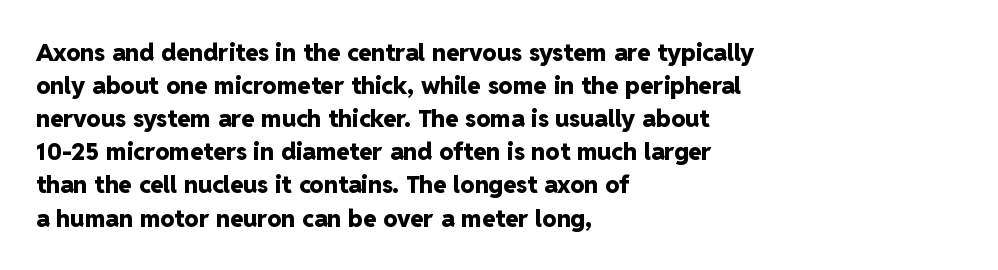
These lines keep a tight, regular rhythm from letter to letter. Heavy-handed strokes throughout: this text is bold. A normal amount of white space separates one row of letters from the next. The font's upright variant was chosen for this text. The string is rendered with underlining switched off. Which margin do the lines hug? The left one — the right edge is uneven.
